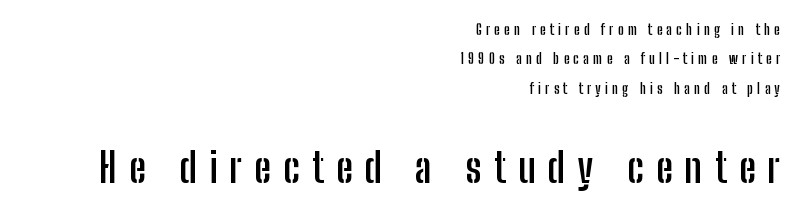
Q: Is the text bold? A: Yes.
Q: Is the text italic (slanted)? A: No, it is upright.
Q: Is the typeface a serif or a sans-serif typeface? A: Sans-serif.
Q: Is the text underlined? A: No.
Q: How is the paragraph aligned? A: Right-aligned.
Q: Is the spacing between letters normal or unusually wide? A: Unusually wide.
Q: Is the spacing between lines tight, normal or loose? A: Loose.
Q: Which block of text is set in a larger size, the first (top) or the second (bottom)? A: The second (bottom) one.
Q: Width (condensed, normal, or wide)? A: Condensed.
Q: Stroke contrast? A: Low.
Q: x-height? A: Medium.
Q: Monospaced? A: No.
